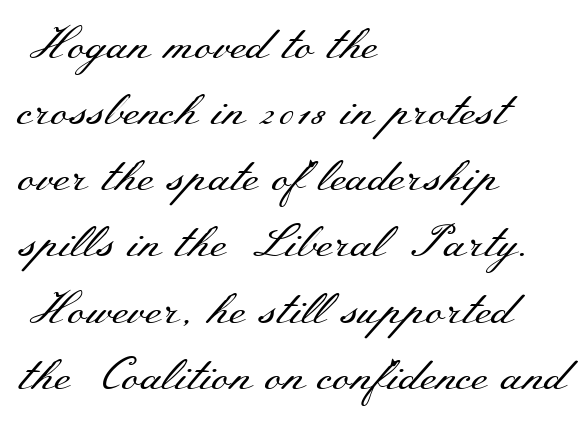
Q: Is the text bold? A: No.
Q: Is the text italic (slanted)? A: Yes.
Q: Is the typeface a serif or a sans-serif typeface? A: Serif.
Q: Is the text underlined? A: No.
Q: How is the paragraph aligned? A: Left-aligned.
Q: Is the spacing between letters normal or unusually wide? A: Normal.
Q: Is the spacing between lines tight, normal or loose? A: Normal.
Q: Width (condensed, normal, or wide)? A: Wide.
Q: Stroke contrast? A: Medium.
Q: x-height? A: Small.
Q: Monospaced? A: No.
